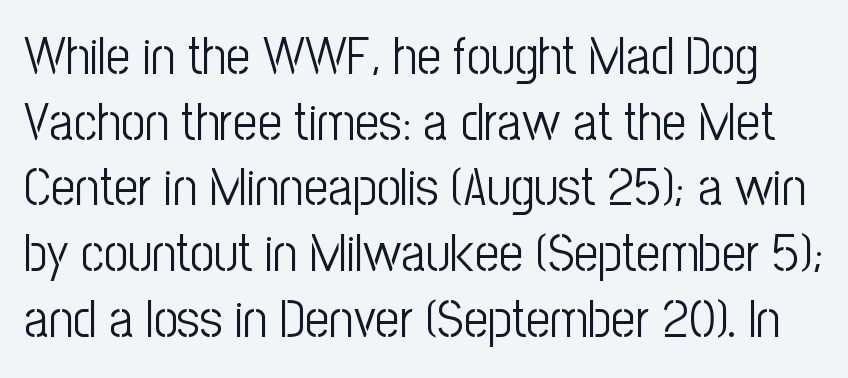
{"serif": "no", "italic": "no", "bold": "no", "weight": "light", "width": "condensed", "stroke_contrast": "low", "x_height": "medium", "monospaced": "no", "underline": "no", "line_spacing_ratio": 1.24, "letter_spacing": "normal", "letter_spacing_em": 0.0, "glyph_px": 53}
